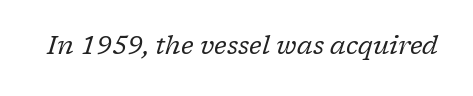
The image shows 25 px text type, italic (leaning right); set normal letter spacing, not underlined.
